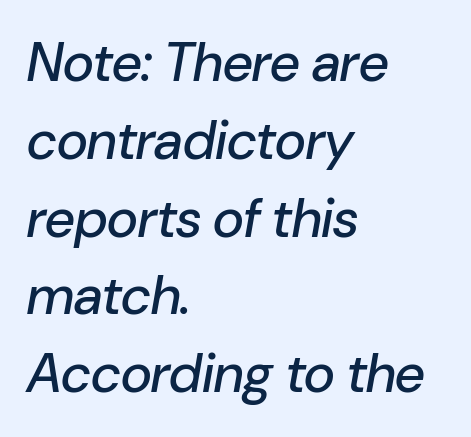
One glance says typical: line gaps are just what's usual. Letter spacing: default. You could not count columns in this text — the font is proportionally spaced. Quick note: underline off. This sample uses an oblique cut, with every glyph tilted off the vertical.
